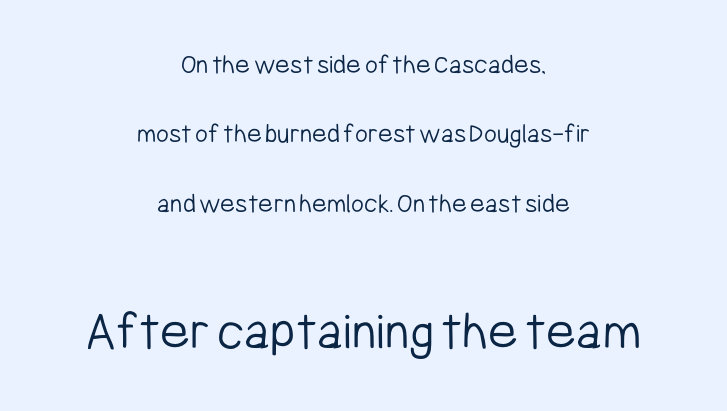
Q: Is the text bold? A: No.
Q: Is the text italic (slanted)? A: No, it is upright.
Q: Is the typeface a serif or a sans-serif typeface? A: Sans-serif.
Q: Is the text underlined? A: No.
Q: How is the paragraph aligned? A: Centered.
Q: Is the spacing between letters normal or unusually wide? A: Normal.
Q: Is the spacing between lines tight, normal or loose? A: Loose.
Q: Which block of text is set in a larger size, the first (top) or the second (bottom)? A: The second (bottom) one.
Q: Width (condensed, normal, or wide)? A: Condensed.
Q: Stroke contrast? A: Low.
Q: x-height? A: Medium.
Q: Monospaced? A: No.
